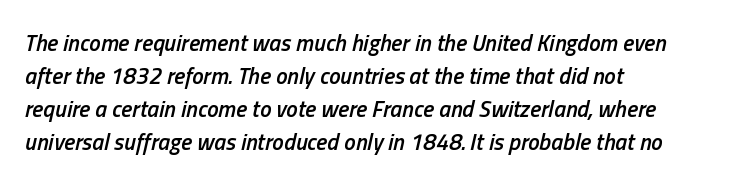
Caption: standard tracking, unaltered. This rendering uses left alignment, leaving the right contour irregular. Bold? Not quite — semibold, heavier than regular but stopping short. The passage shown is not underscored anywhere. Quick note: italic.
